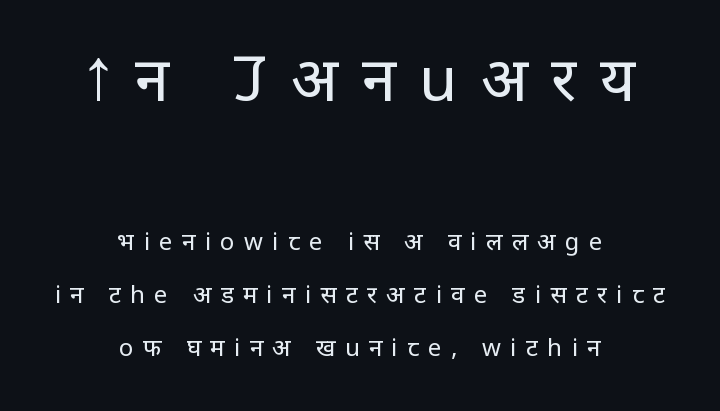
The image shows 61 px regular-weight sans-serif type, upright; set centered, loose line spacing (2.19x), unusually wide letter spacing (+0.39 em), not underlined; the first (top) block is 2.54x larger; low stroke contrast and a large x-height.
